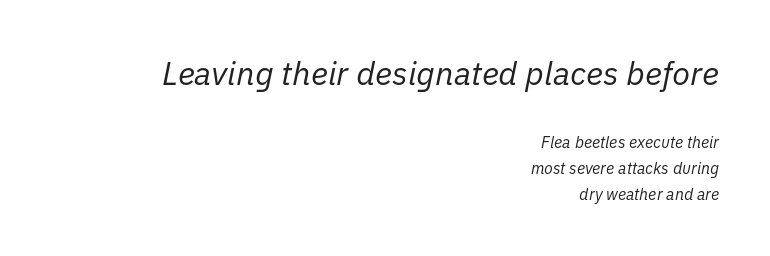
Q: Is the text bold? A: No.
Q: Is the text italic (slanted)? A: Yes, it leans right by about 11 degrees.
Q: Is the text underlined? A: No.
Q: How is the paragraph aligned? A: Right-aligned.
Q: Is the spacing between letters normal or unusually wide? A: Normal.
Q: Is the spacing between lines tight, normal or loose? A: Normal.
Q: Which block of text is set in a larger size, the first (top) or the second (bottom)? A: The first (top) one.
Q: Width (condensed, normal, or wide)? A: Normal.
Q: Stroke contrast? A: Low.
Q: x-height? A: Medium.
Q: Monospaced? A: No.
